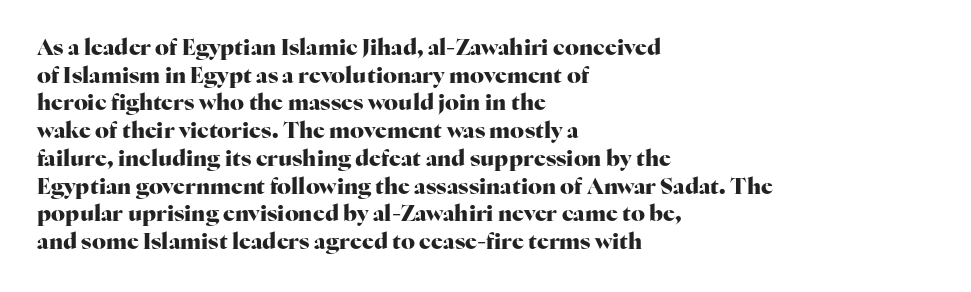
Q: Is the text bold? A: Yes.
Q: Is the text italic (slanted)? A: No, it is upright.
Q: Is the text underlined? A: No.
Q: How is the paragraph aligned? A: Left-aligned.
Q: Is the spacing between letters normal or unusually wide? A: Normal.
Q: Is the spacing between lines tight, normal or loose? A: Normal.
